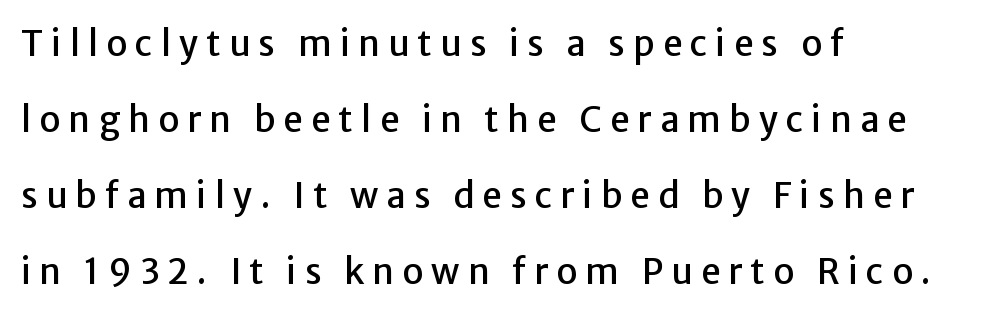
Q: Is the text italic (slanted)? A: No, it is upright.
Q: Is the typeface a serif or a sans-serif typeface? A: Sans-serif.
Q: Is the text underlined? A: No.
Q: How is the paragraph aligned? A: Left-aligned.
Q: Is the spacing between letters normal or unusually wide? A: Unusually wide.
Q: Is the spacing between lines tight, normal or loose? A: Loose.
Q: Width (condensed, normal, or wide)? A: Normal.
Q: Stroke contrast? A: Low.
Q: x-height? A: Medium.
Q: Monospaced? A: No.
